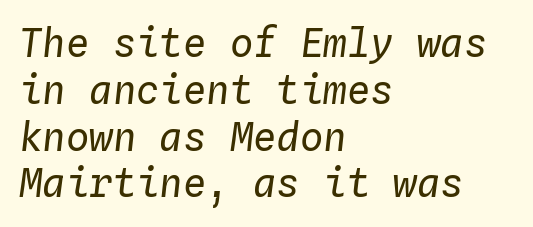
The image shows 39 px regular-weight type, italic (leaning right), monospaced; set left-aligned, line spacing 1.2x, normal letter spacing, not underlined; low stroke contrast and a medium x-height.
